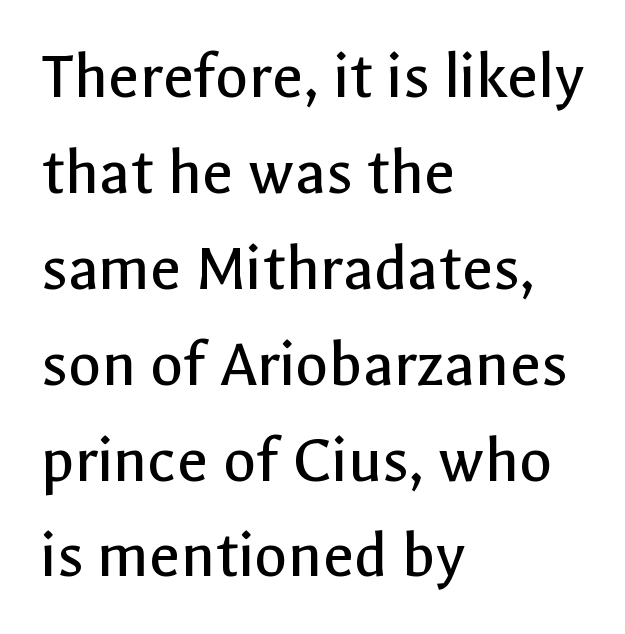
Q: Is the text bold? A: No.
Q: Is the text italic (slanted)? A: No, it is upright.
Q: Is the typeface a serif or a sans-serif typeface? A: Sans-serif.
Q: Is the text underlined? A: No.
Q: How is the paragraph aligned? A: Left-aligned.
Q: Is the spacing between letters normal or unusually wide? A: Normal.
Q: Is the spacing between lines tight, normal or loose? A: Normal.
Q: Width (condensed, normal, or wide)? A: Normal.
Q: x-height? A: Medium.
Q: Monospaced? A: No.
